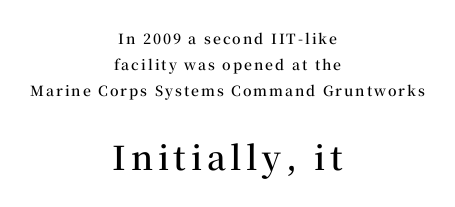
Plain, unruled lines of type. Each letter keeps its own natural width here, so spacing adapts to shape. As a designer I'd log this as weight 600, semibold. Serifs: yes, visible at the terminals of the letterforms. Does the bottom block carry the larger type? Yes, it does.
